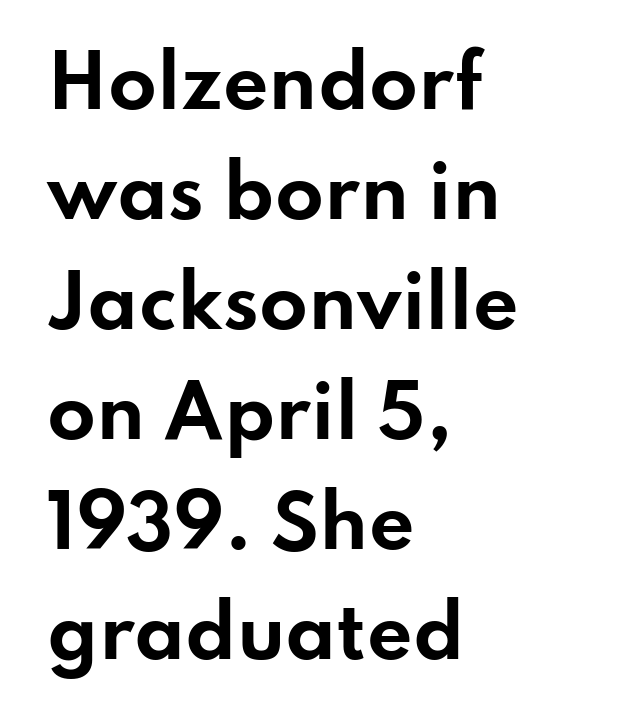
{"serif": "no", "italic": "no", "bold": "yes", "weight": "bold", "width": "wide", "stroke_contrast": "low", "x_height": "small", "monospaced": "no", "underline": "no", "align": "left", "line_spacing": "normal", "line_spacing_ratio": 1.55, "letter_spacing": "normal", "letter_spacing_em": 0.0, "glyph_px": 71}
